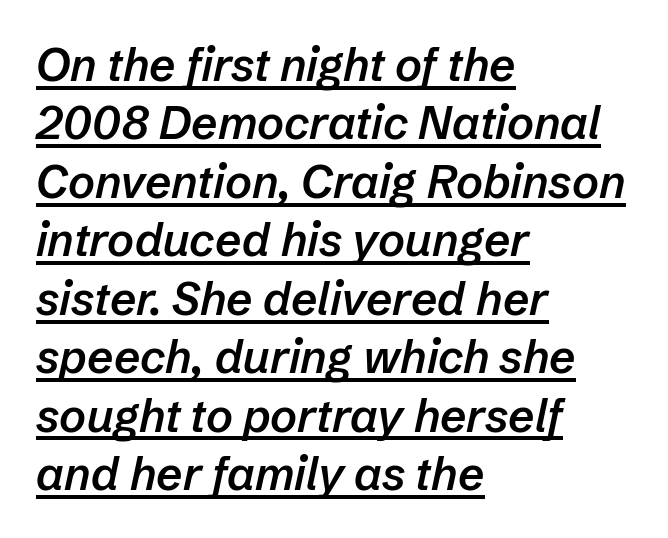
Q: Is the text bold? A: Semi-bold.
Q: Is the text italic (slanted)? A: Yes, it leans right by about 12 degrees.
Q: Is the text underlined? A: Yes.
Q: How is the paragraph aligned? A: Left-aligned.
Q: Is the spacing between letters normal or unusually wide? A: Normal.
Q: Is the spacing between lines tight, normal or loose? A: Normal.
Q: Width (condensed, normal, or wide)? A: Normal.
Q: Stroke contrast? A: Low.
Q: x-height? A: Medium.
Q: Monospaced? A: No.
